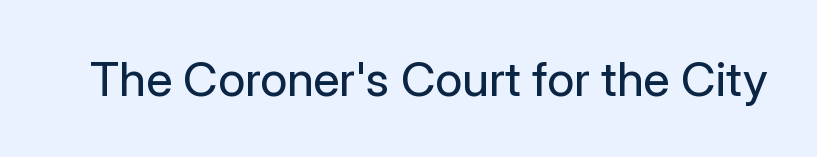
{"serif": "no", "italic": "no", "bold": "no", "weight": "regular", "width": "normal", "stroke_contrast": "low", "x_height": "medium", "monospaced": "no", "underline": "no", "letter_spacing": "normal", "letter_spacing_em": 0.0, "glyph_px": 48}
